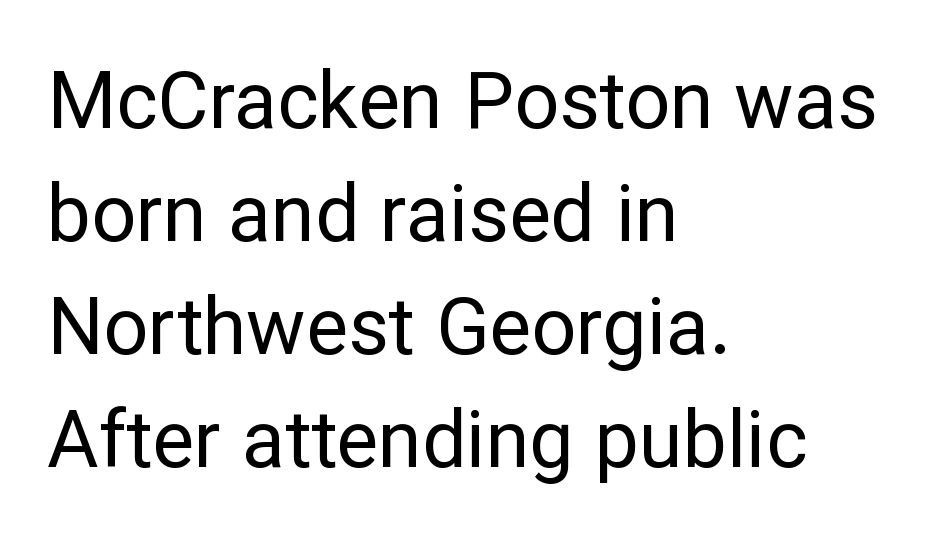
{"serif": "no", "italic": "no", "bold": "no", "weight": "regular", "width": "normal", "stroke_contrast": "low", "x_height": "medium", "monospaced": "no", "underline": "no", "align": "left", "line_spacing": "normal", "line_spacing_ratio": 1.43, "letter_spacing": "normal", "letter_spacing_em": 0.0, "glyph_px": 79}
